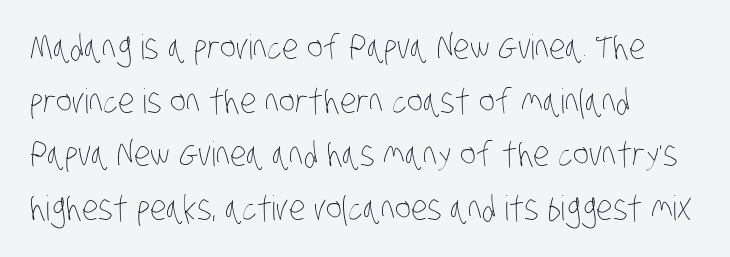
Q: Is the text bold? A: No.
Q: Is the text underlined? A: No.
Q: How is the paragraph aligned? A: Left-aligned.
Q: Is the spacing between letters normal or unusually wide? A: Normal.
Q: Is the spacing between lines tight, normal or loose? A: Normal.
Q: Width (condensed, normal, or wide)? A: Condensed.
Q: Stroke contrast? A: Low.
Q: x-height? A: Large.
Q: Monospaced? A: No.
